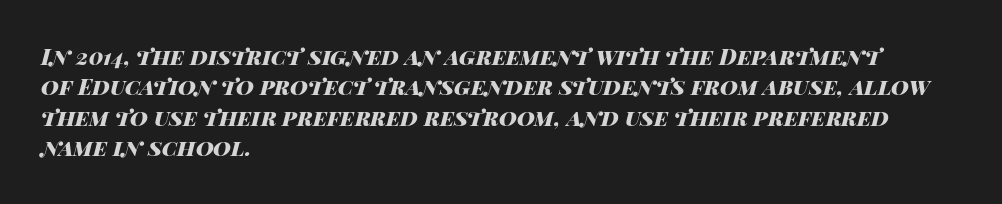
Students, note that the glyphs here touch the page at normal intervals. What's the leading like? Ordinary, nothing unusual. These lines were composed using italics. Words float on clear page, feet unadorned. The typesetter chose a ragged-right arrangement here.
